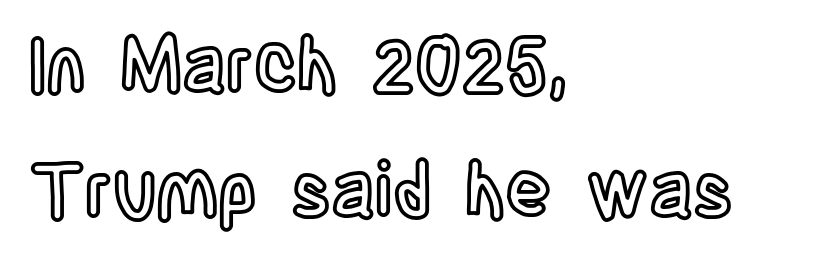
{"italic": "no", "width": "condensed", "x_height": "large", "monospaced": "no", "underline": "no", "align": "left", "line_spacing": "normal", "line_spacing_ratio": 1.65, "letter_spacing": "normal", "letter_spacing_em": 0.0, "glyph_px": 76}
